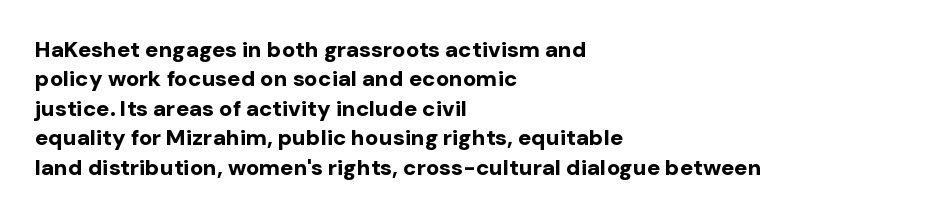
The vertical gap from one line to the next is medium. The rendering uses a bold face; every stroke is thick and dark. When letters stand straight like this, we call the style roman or upright. A typesetter would call this zero additional tracking.
